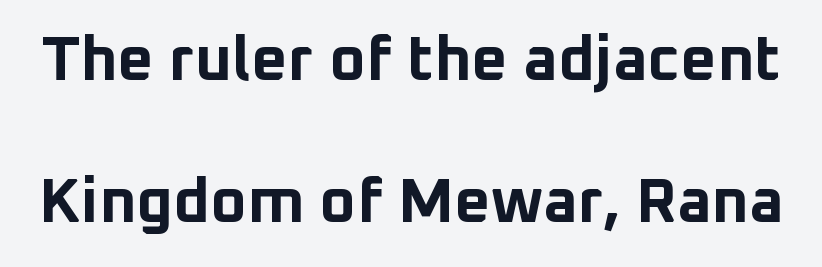
The image shows 63 px bold sans-serif type, upright; set loose line spacing (2.26x), normal letter spacing, not underlined; low stroke contrast and a medium x-height.
